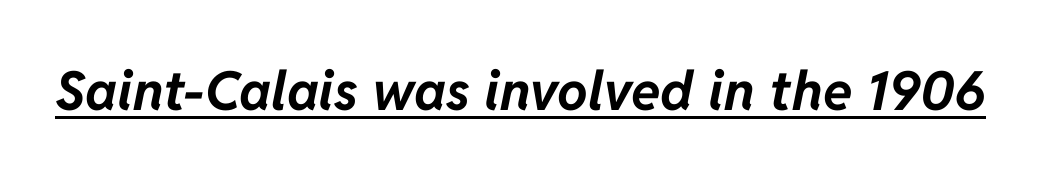
{"italic": "yes", "lean": "right", "slant_degrees": 11, "bold": "yes", "weight": "bold", "width": "normal", "stroke_contrast": "low", "x_height": "medium", "monospaced": "no", "underline": "yes", "letter_spacing": "normal", "letter_spacing_em": 0.0, "glyph_px": 54}
